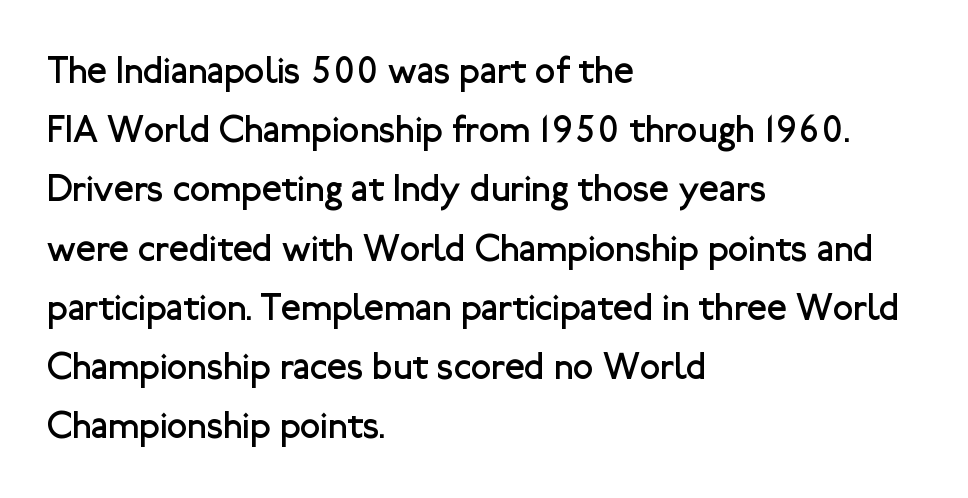
The image shows 37 px regular-weight sans-serif type, upright; set left-aligned, normal line spacing (1.6x), normal letter spacing, not underlined; low stroke contrast and a medium x-height.
